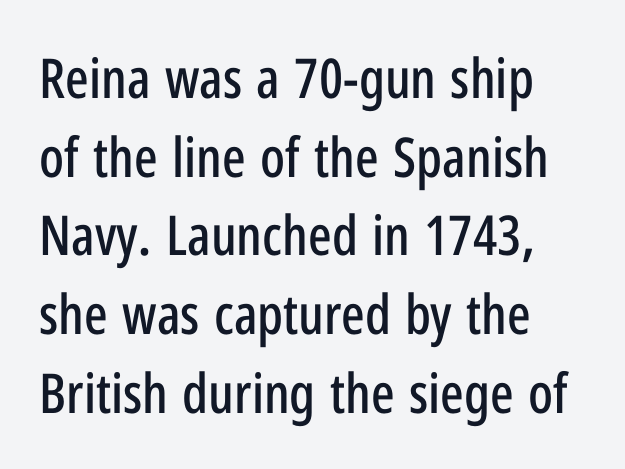
The image shows 55 px condensed sans-serif type, upright; set left-aligned, normal line spacing (1.43x), normal letter spacing, not underlined; low stroke contrast and a medium x-height.
